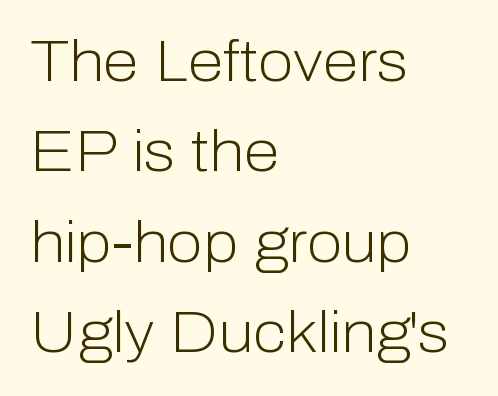
{"serif": "no", "italic": "no", "bold": "no", "weight": "light", "width": "normal", "stroke_contrast": "low", "x_height": "medium", "monospaced": "no", "underline": "no", "align": "left", "line_spacing": "normal", "line_spacing_ratio": 1.56, "letter_spacing": "normal", "letter_spacing_em": 0.0, "glyph_px": 58}
